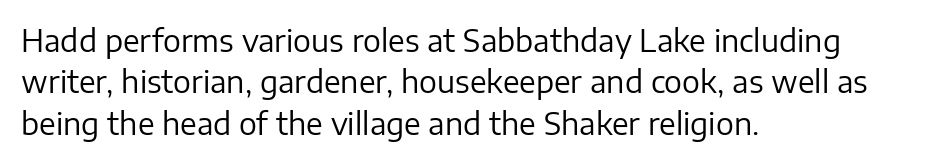
{"serif": "no", "italic": "no", "bold": "no", "weight": "regular", "width": "normal", "stroke_contrast": "low", "x_height": "medium", "monospaced": "no", "underline": "no", "align": "left", "line_spacing": "normal", "line_spacing_ratio": 1.38, "letter_spacing": "normal", "letter_spacing_em": 0.0, "glyph_px": 30}
